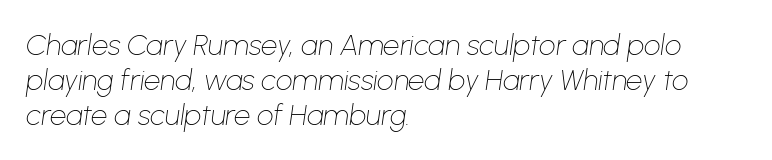
{"italic": "yes", "lean": "right", "slant_degrees": 8, "bold": "no", "weight": "thin", "width": "normal", "stroke_contrast": "low", "x_height": "medium", "monospaced": "no", "underline": "no", "align": "left", "line_spacing_ratio": 1.2, "letter_spacing": "normal", "letter_spacing_em": 0.0, "glyph_px": 29}
